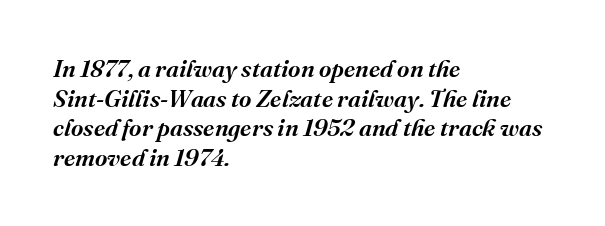
The image shows 24 px text type, italic (leaning right); set left-aligned, line spacing 1.23x, normal letter spacing, not underlined.
